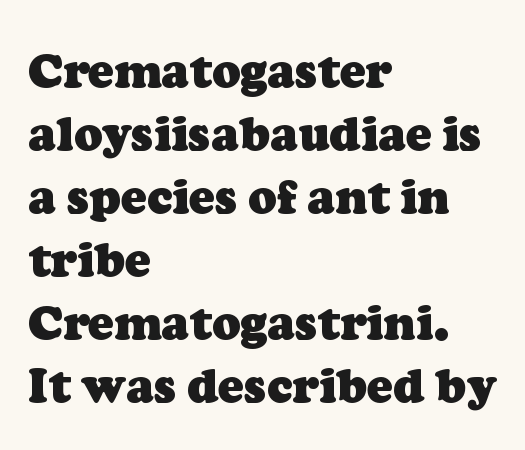
The image shows 47 px heavy serif type; set left-aligned, normal line spacing (1.34x), normal letter spacing, not underlined; low stroke contrast and a medium x-height.
